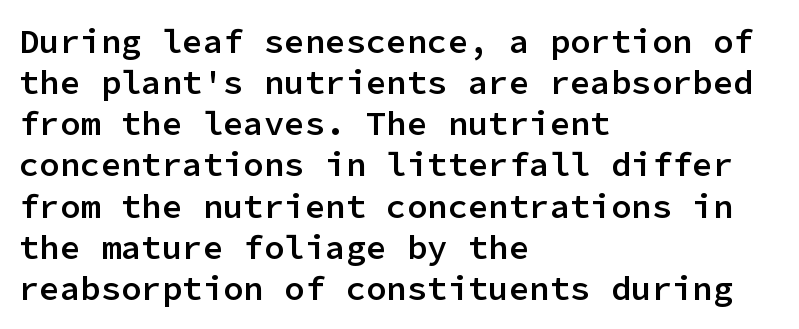
The image shows 34 px semibold sans-serif type, upright, monospaced; set left-aligned, line spacing 1.21x, normal letter spacing, not underlined; low stroke contrast and a medium x-height.
